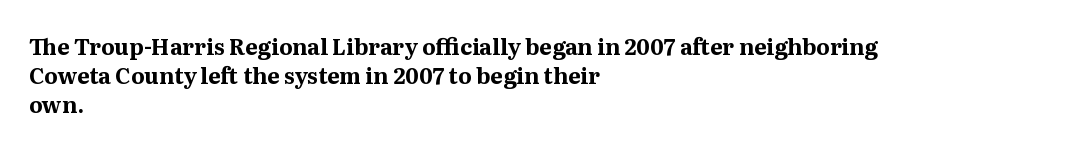
The image shows 22 px bold type, upright; set left-aligned, normal line spacing (1.31x), normal letter spacing, not underlined.
